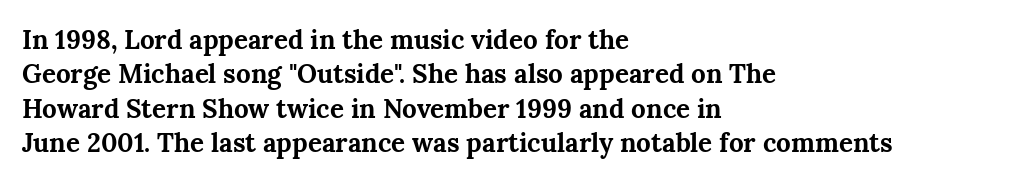
The image shows 26 px bold type, upright; set left-aligned, normal line spacing (1.32x), normal letter spacing, not underlined.
